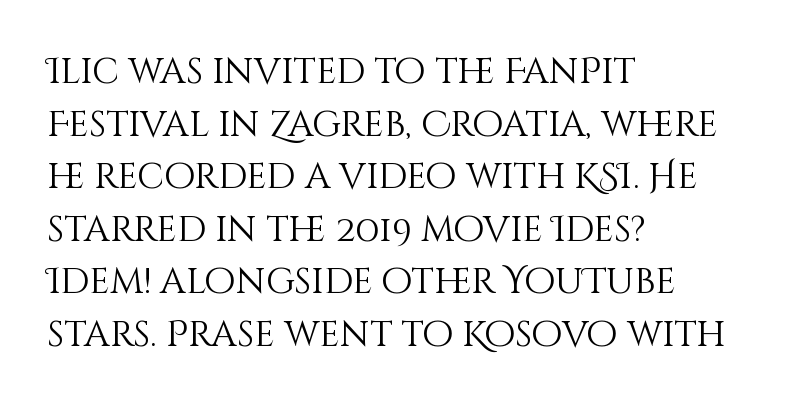
These lines were composed using upright roman letters. Leading: standard. Note the varied advance widths — an 'i' is clearly narrower than an 'm'. This rendering leaves character spacing at its baseline value. Summary of weight: not heavy and not bold.
